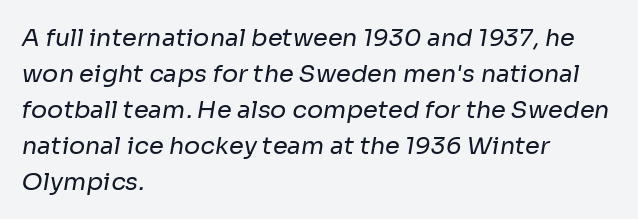
The image shows 24 px text type; set left-aligned, normal line spacing (1.5x), normal letter spacing, not underlined.
